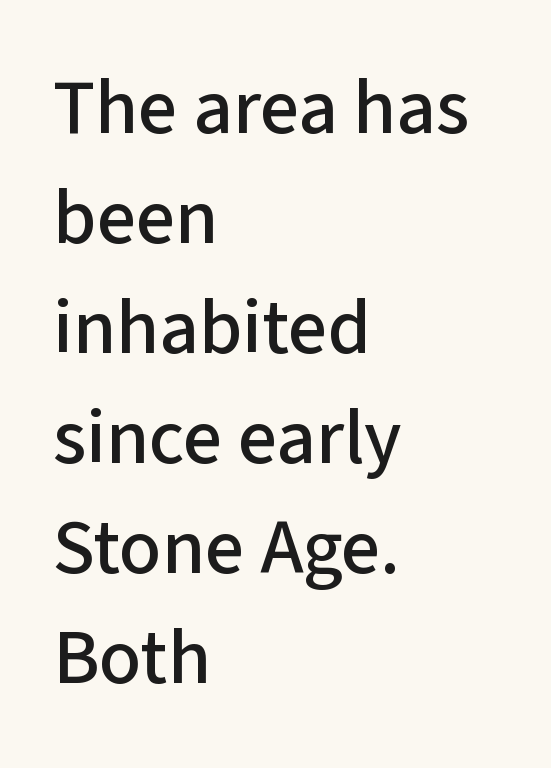
Students, observe: this is what conventionally led text looks like. The letters advance in unequal steps, a hallmark of proportional type. The words here are not underlined. All the whitespace from short lines collects on the right.
